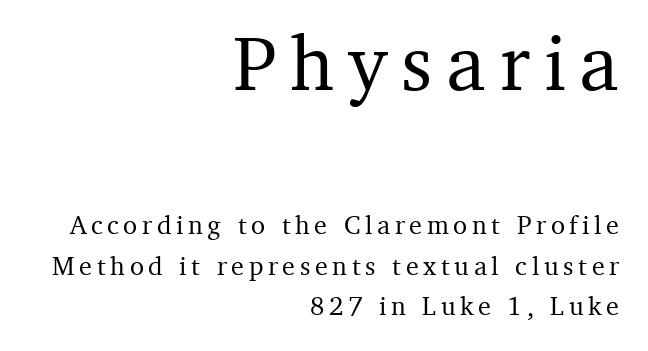
Every row of glyphs terminates at an identical x-position on the right. The upper block of text is set noticeably larger than the block beneath it. This sample uses an upright cut, with every glyph sitting square on the baseline. Here the designer chose a conventional face with non-uniform glyph widths. What's the leading like? Ordinary, nothing unusual.
